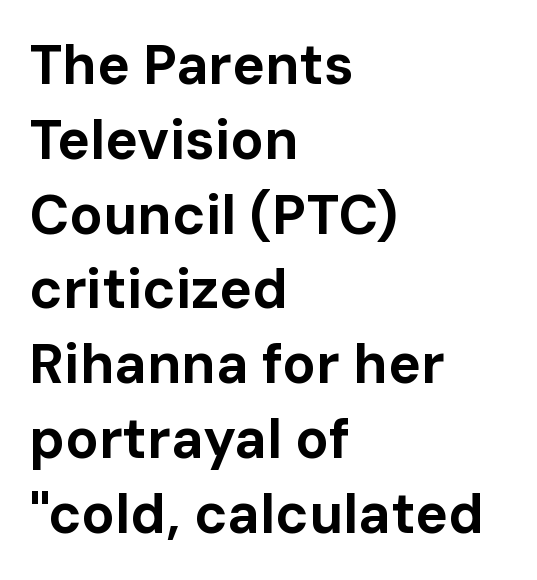
Is this a fixed-width face? No — the glyphs have proportional, varying widths. As a designer I'd log this as weight 700, bold. This is the regular roman posture of the typeface. Whoever set this chose a conventional vertical rhythm.
